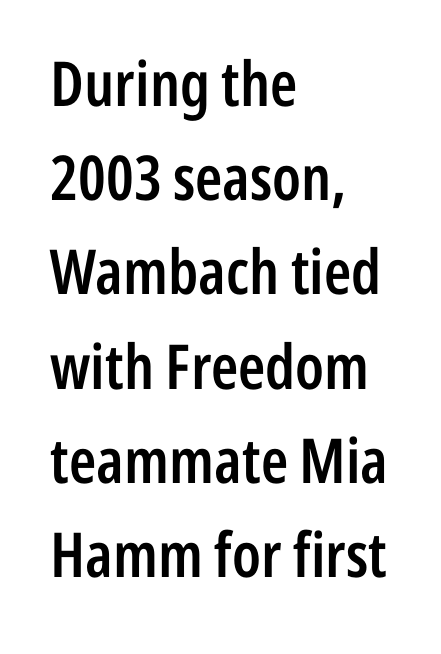
Q: Is the text bold? A: Semi-bold.
Q: Is the text italic (slanted)? A: No, it is upright.
Q: Is the typeface a serif or a sans-serif typeface? A: Sans-serif.
Q: Is the text underlined? A: No.
Q: How is the paragraph aligned? A: Left-aligned.
Q: Is the spacing between letters normal or unusually wide? A: Normal.
Q: Is the spacing between lines tight, normal or loose? A: Normal.
Q: Width (condensed, normal, or wide)? A: Condensed.
Q: Stroke contrast? A: Low.
Q: x-height? A: Medium.
Q: Monospaced? A: No.
